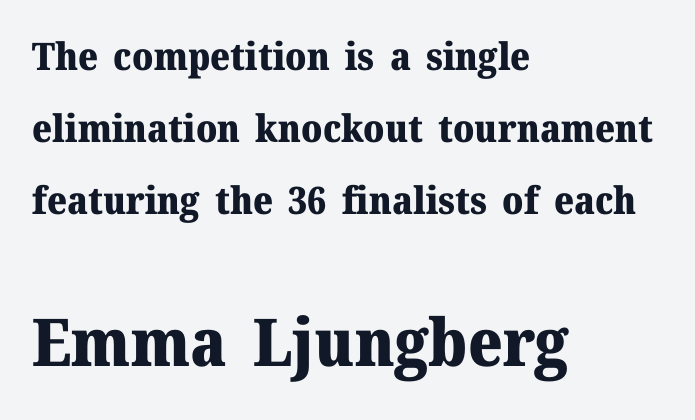
{"serif": "yes", "italic": "no", "bold": "yes", "weight": "heavy", "width": "normal", "stroke_contrast": "medium", "x_height": "medium", "monospaced": "no", "underline": "no", "align": "left", "line_spacing_ratio": 1.89, "letter_spacing": "normal", "letter_spacing_em": 0.0, "larger_block": "second", "size_ratio": 1.74, "glyph_px": 66}
